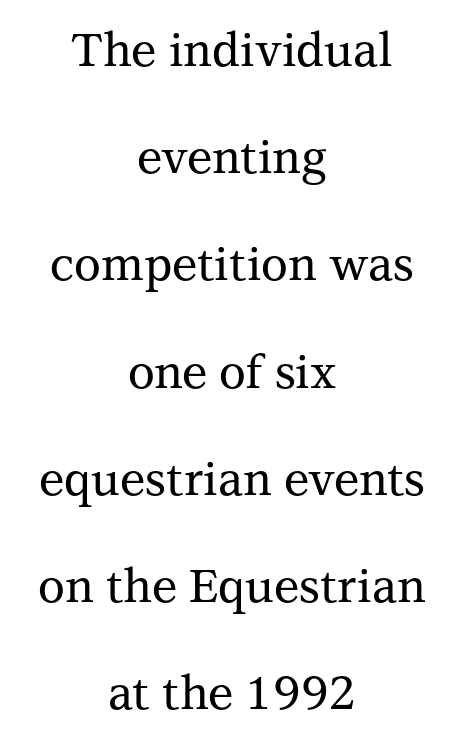
The image shows 46 px serif type, upright; set centered, loose line spacing (2.33x), normal letter spacing, not underlined; medium stroke contrast and a medium x-height.
